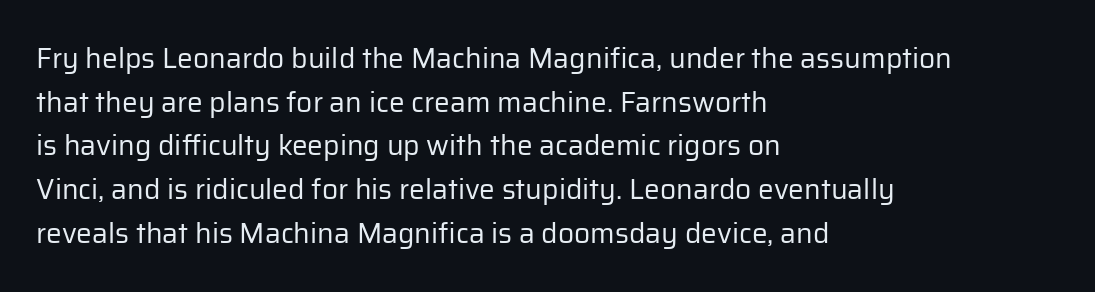
Q: Is the text bold? A: No.
Q: Is the text italic (slanted)? A: No, it is upright.
Q: Is the typeface a serif or a sans-serif typeface? A: Sans-serif.
Q: Is the text underlined? A: No.
Q: How is the paragraph aligned? A: Left-aligned.
Q: Is the spacing between letters normal or unusually wide? A: Normal.
Q: Is the spacing between lines tight, normal or loose? A: Normal.
Q: Width (condensed, normal, or wide)? A: Normal.
Q: Stroke contrast? A: Low.
Q: x-height? A: Medium.
Q: Monospaced? A: No.
